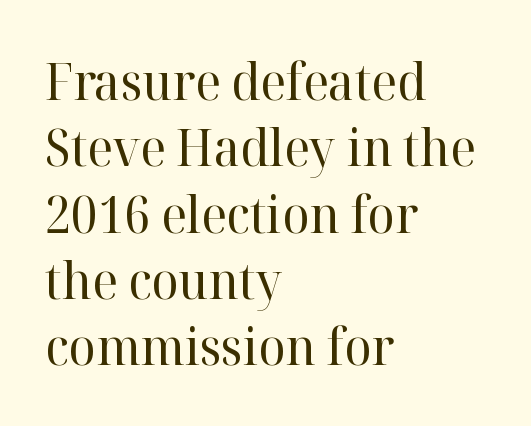
The image shows 51 px regular-weight serif type, upright; set left-aligned, normal line spacing (1.3x), normal letter spacing, not underlined; high stroke contrast and a medium x-height.
